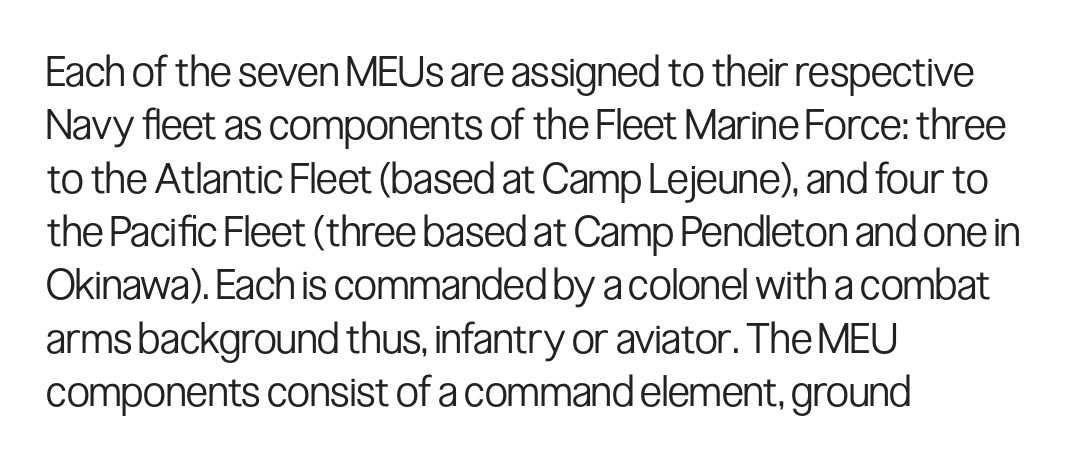
Q: Is the text bold? A: No.
Q: Is the text italic (slanted)? A: No, it is upright.
Q: Is the typeface a serif or a sans-serif typeface? A: Sans-serif.
Q: Is the text underlined? A: No.
Q: How is the paragraph aligned? A: Left-aligned.
Q: Is the spacing between letters normal or unusually wide? A: Normal.
Q: Is the spacing between lines tight, normal or loose? A: Normal.
Q: Width (condensed, normal, or wide)? A: Condensed.
Q: Stroke contrast? A: Low.
Q: x-height? A: Medium.
Q: Monospaced? A: No.
